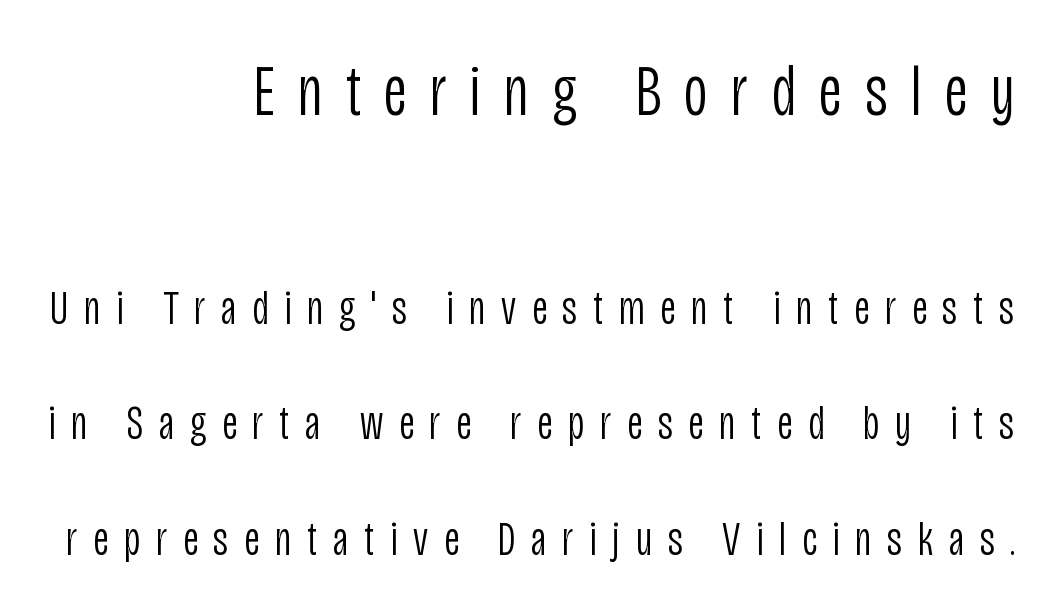
The image shows 73 px light, condensed sans-serif type, upright; set right-aligned, loose line spacing (2.36x), unusually wide letter spacing (+0.32 em), not underlined; the first (top) block is 1.49x larger; low stroke contrast and a large x-height.
